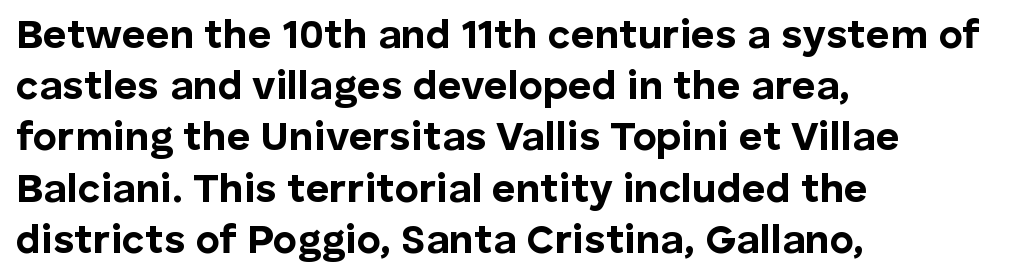
Each letter's strokes conclude bluntly, with no projecting serifs. Do the letters lean? They stand straight. Weight check: bold — yes, fully. Line starts are locked; line ends wander. The type is set solid horizontally, with unmodified tracking.
